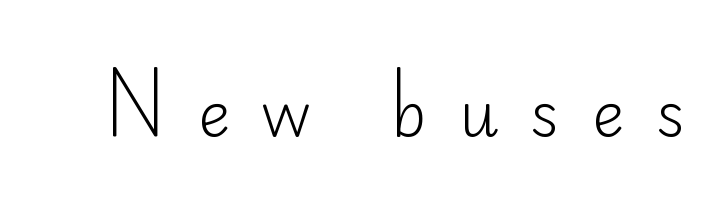
{"serif": "no", "italic": "no", "bold": "no", "weight": "light", "width": "normal", "stroke_contrast": "low", "x_height": "small", "monospaced": "no", "underline": "no", "letter_spacing": "wide", "letter_spacing_em": 0.49, "glyph_px": 62}
